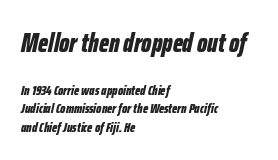
The image shows 27 px bold type, italic (leaning right); set left-aligned, normal line spacing (1.33x), normal letter spacing, not underlined; the first (top) block is 1.93x larger.
